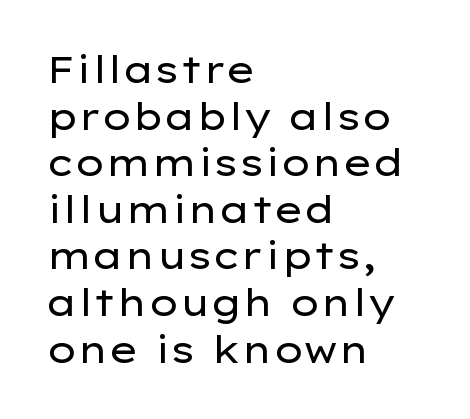
Q: Is the text bold? A: No.
Q: Is the text italic (slanted)? A: No, it is upright.
Q: Is the typeface a serif or a sans-serif typeface? A: Sans-serif.
Q: Is the text underlined? A: No.
Q: How is the paragraph aligned? A: Left-aligned.
Q: Is the spacing between letters normal or unusually wide? A: Normal.
Q: Is the spacing between lines tight, normal or loose? A: Normal.
Q: Width (condensed, normal, or wide)? A: Wide.
Q: Stroke contrast? A: Low.
Q: x-height? A: Medium.
Q: Monospaced? A: No.
